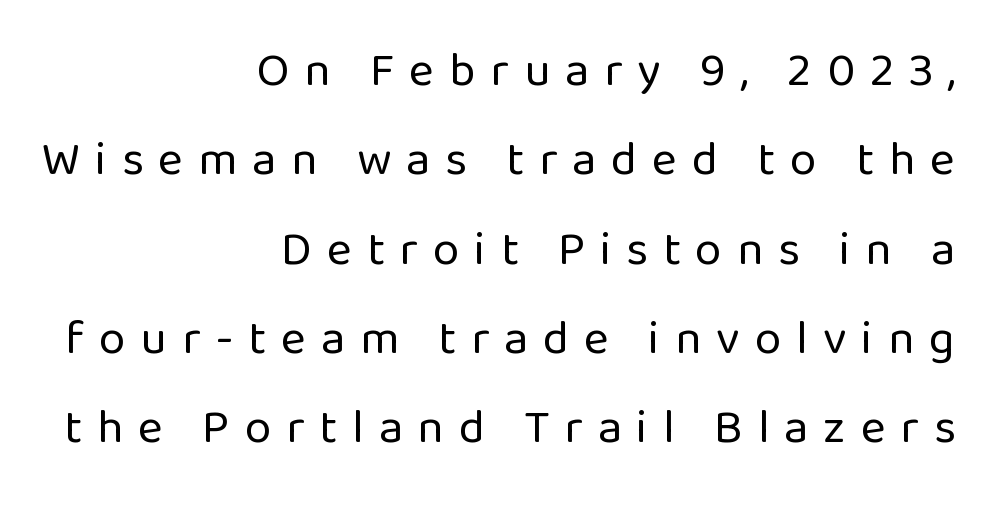
Q: Is the text bold? A: No.
Q: Is the text italic (slanted)? A: No, it is upright.
Q: Is the typeface a serif or a sans-serif typeface? A: Sans-serif.
Q: Is the text underlined? A: No.
Q: How is the paragraph aligned? A: Right-aligned.
Q: Is the spacing between letters normal or unusually wide? A: Unusually wide.
Q: Width (condensed, normal, or wide)? A: Normal.
Q: Stroke contrast? A: Low.
Q: x-height? A: Medium.
Q: Monospaced? A: No.
